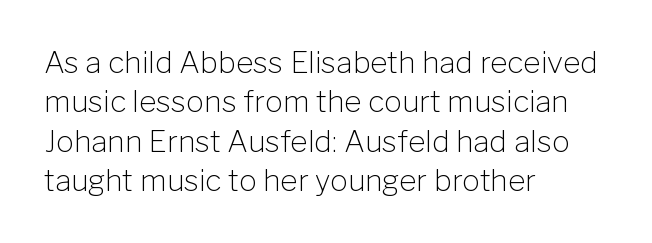
Q: Is the text bold? A: No.
Q: Is the text italic (slanted)? A: No, it is upright.
Q: Is the typeface a serif or a sans-serif typeface? A: Sans-serif.
Q: Is the text underlined? A: No.
Q: How is the paragraph aligned? A: Left-aligned.
Q: Is the spacing between letters normal or unusually wide? A: Normal.
Q: Is the spacing between lines tight, normal or loose? A: Normal.
Q: Width (condensed, normal, or wide)? A: Normal.
Q: Stroke contrast? A: Low.
Q: x-height? A: Medium.
Q: Monospaced? A: No.
